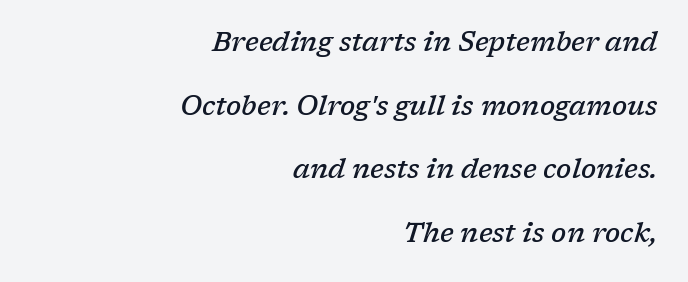
The image shows 27 px text type, italic (leaning right); set right-aligned, loose line spacing (2.36x), normal letter spacing, not underlined.
